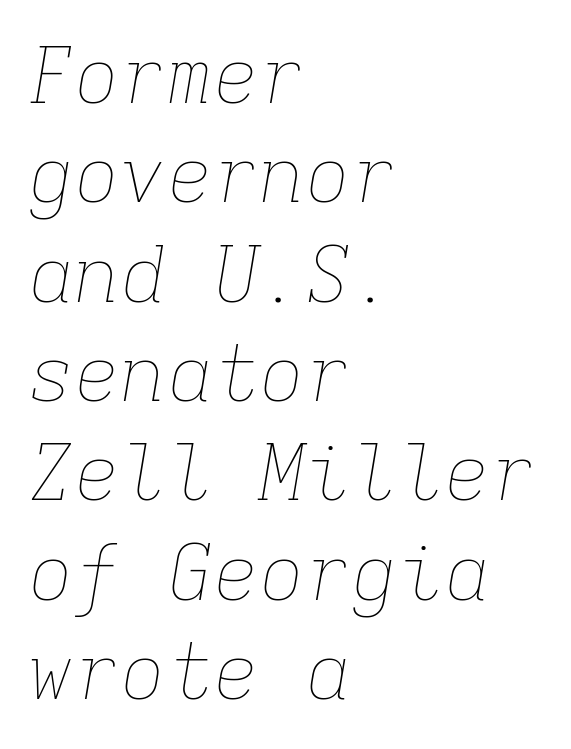
{"italic": "yes", "lean": "right", "slant_degrees": 9, "bold": "no", "weight": "thin", "width": "normal", "stroke_contrast": "low", "x_height": "medium", "monospaced": "yes", "underline": "no", "align": "left", "line_spacing": "normal", "line_spacing_ratio": 1.29, "letter_spacing": "normal", "letter_spacing_em": 0.0, "glyph_px": 77}
